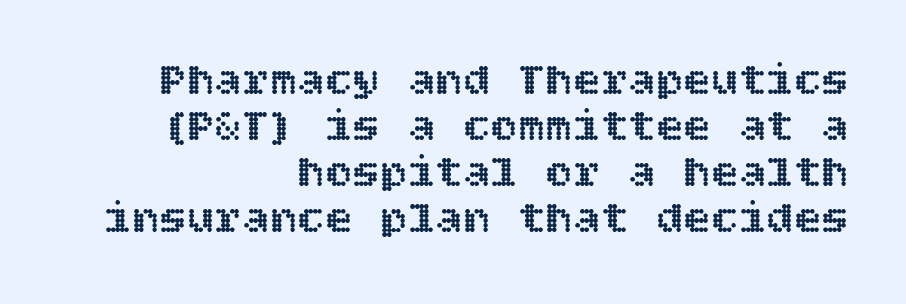
Vertical strokes here are truly vertical. Teacher's note: observe the even right margin — that is flush-right alignment. This sample trades vertical openness for compactness between lines. The letterforms sit shoulder to shoulder at normal distance.
